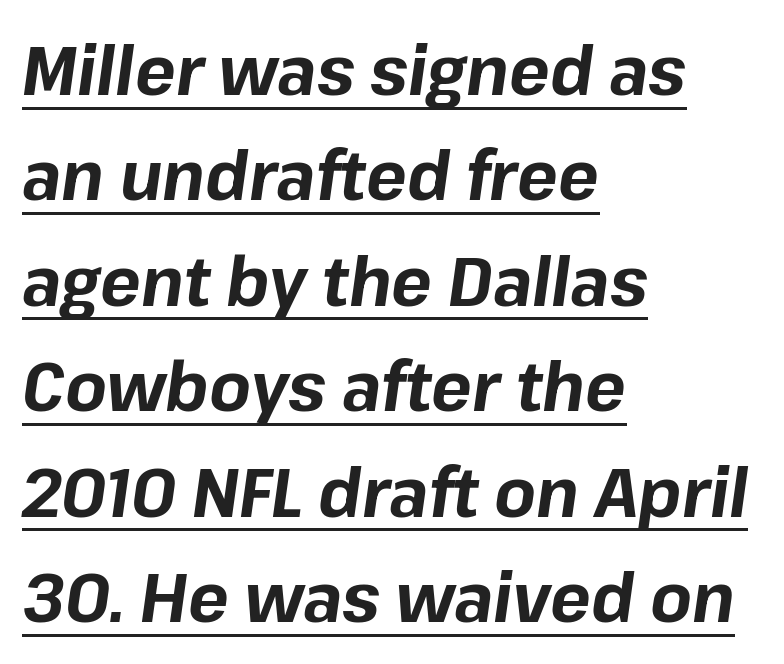
{"italic": "yes", "lean": "right", "slant_degrees": 8, "bold": "yes", "weight": "bold", "width": "normal", "stroke_contrast": "low", "x_height": "medium", "monospaced": "no", "underline": "yes", "align": "left", "line_spacing": "normal", "line_spacing_ratio": 1.55, "letter_spacing": "normal", "letter_spacing_em": 0.0, "glyph_px": 68}
